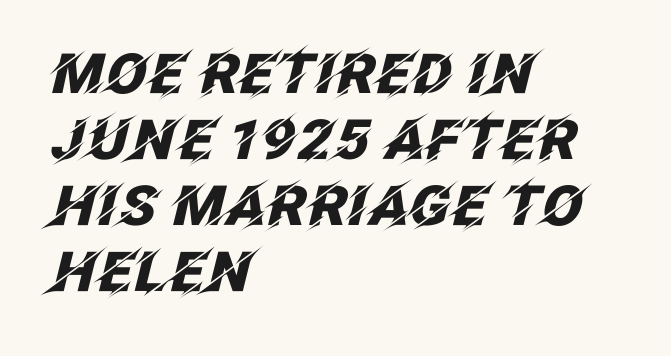
Q: Is the text bold? A: Yes.
Q: Is the text italic (slanted)? A: Yes, it leans right by about 12 degrees.
Q: Is the text underlined? A: No.
Q: How is the paragraph aligned? A: Left-aligned.
Q: Is the spacing between letters normal or unusually wide? A: Normal.
Q: Width (condensed, normal, or wide)? A: Normal.
Q: Stroke contrast? A: Low.
Q: x-height? A: Large.
Q: Monospaced? A: No.
